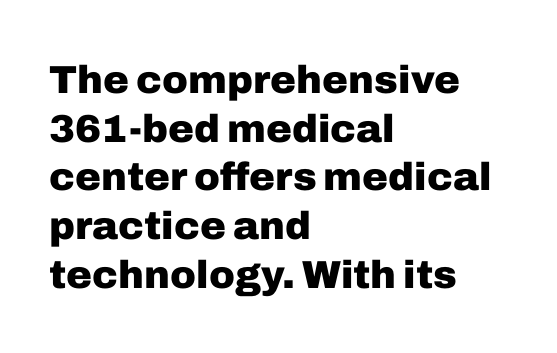
The space between consecutive lines is moderate. Check under the words: just untouched page. Nothing sits at the stroke ends, so this counts as sans-serif. Is there any slant? The stems are plumb. You could not count columns in this text — the font is proportionally spaced. I'd describe the lettering as bold — thick and assertive.
